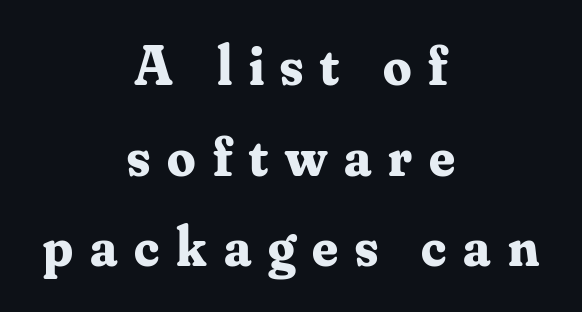
Type without underlining. The axis of the letterforms is exactly vertical. Between one letter and the next there's a generous, obvious gap. Vertical spacing — default. Does the copy run flush right? No — it is centered line by line. Check where the strokes stop: tiny serifs finish them off.
